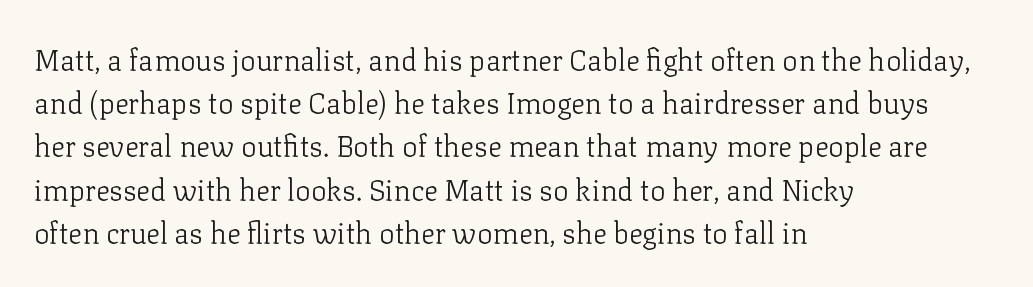
This rendering leaves character spacing at its baseline value. The letters carry serifs — small finishing strokes at the ends of their stems. The space directly below the letters is spotless. Visually the block forms a straight wall on the left and a jagged coastline on the right. You can tell it's not italic because the verticals are truly vertical.
